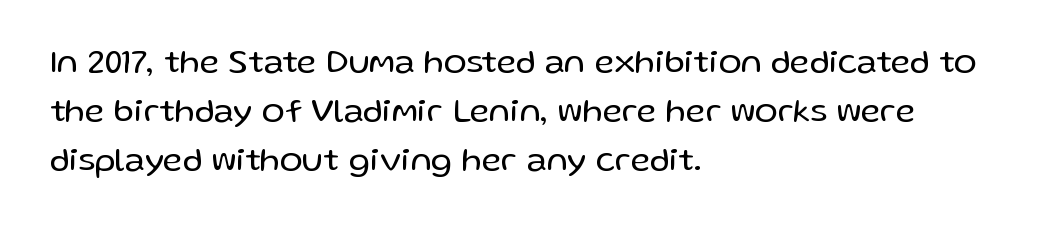
Q: Is the text bold? A: No.
Q: Is the text italic (slanted)? A: No, it is upright.
Q: Is the typeface a serif or a sans-serif typeface? A: Sans-serif.
Q: Is the text underlined? A: No.
Q: How is the paragraph aligned? A: Left-aligned.
Q: Is the spacing between letters normal or unusually wide? A: Normal.
Q: Is the spacing between lines tight, normal or loose? A: Normal.
Q: Width (condensed, normal, or wide)? A: Normal.
Q: Stroke contrast? A: Low.
Q: x-height? A: Medium.
Q: Monospaced? A: No.
